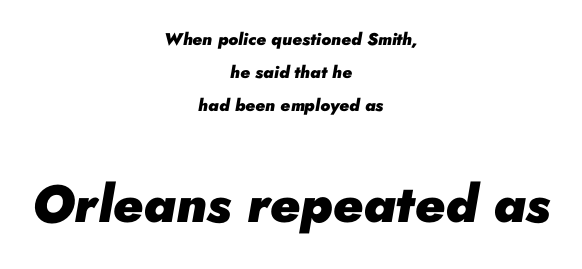
Q: Is the text bold? A: Yes.
Q: Is the text italic (slanted)? A: Yes, it leans right by about 10 degrees.
Q: Is the text underlined? A: No.
Q: How is the paragraph aligned? A: Centered.
Q: Is the spacing between letters normal or unusually wide? A: Normal.
Q: Is the spacing between lines tight, normal or loose? A: Loose.
Q: Which block of text is set in a larger size, the first (top) or the second (bottom)? A: The second (bottom) one.
Q: Width (condensed, normal, or wide)? A: Normal.
Q: Stroke contrast? A: Low.
Q: x-height? A: Small.
Q: Monospaced? A: No.
